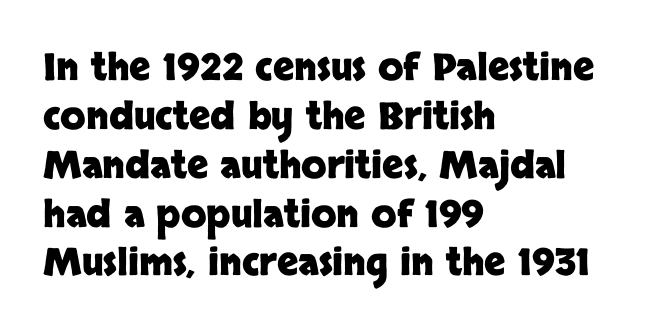
Q: Is the text bold? A: Yes.
Q: Is the text italic (slanted)? A: No, it is upright.
Q: Is the typeface a serif or a sans-serif typeface? A: Sans-serif.
Q: Is the text underlined? A: No.
Q: How is the paragraph aligned? A: Left-aligned.
Q: Is the spacing between letters normal or unusually wide? A: Normal.
Q: Is the spacing between lines tight, normal or loose? A: Normal.
Q: Width (condensed, normal, or wide)? A: Normal.
Q: Stroke contrast? A: Low.
Q: x-height? A: Large.
Q: Monospaced? A: No.
